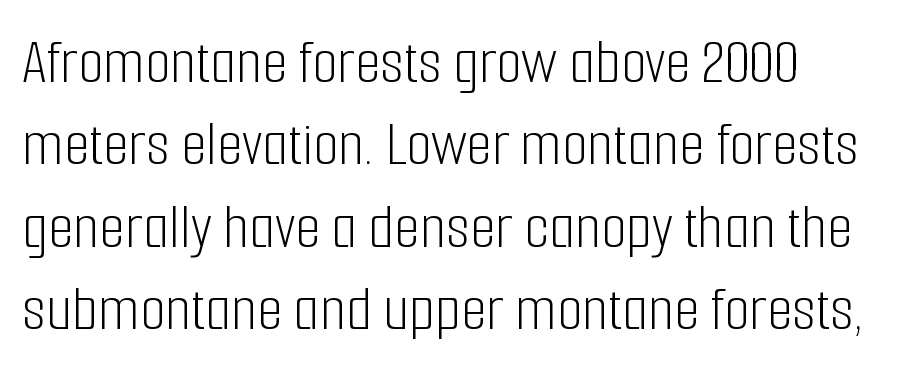
{"serif": "no", "italic": "no", "bold": "no", "weight": "light", "width": "condensed", "stroke_contrast": "low", "x_height": "medium", "monospaced": "no", "underline": "no", "line_spacing": "normal", "line_spacing_ratio": 1.25, "letter_spacing": "normal", "letter_spacing_em": 0.0, "glyph_px": 66}
